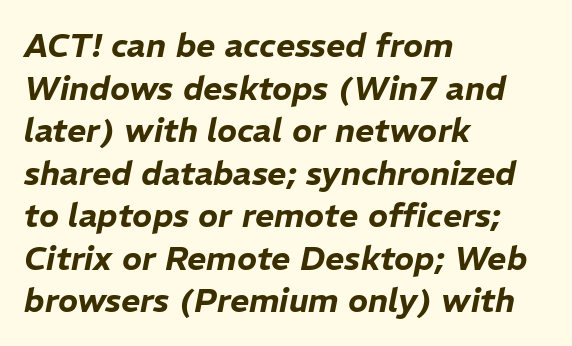
Q: Is the text italic (slanted)? A: Yes, it leans right by about 11 degrees.
Q: Is the text underlined? A: No.
Q: How is the paragraph aligned? A: Left-aligned.
Q: Is the spacing between letters normal or unusually wide? A: Normal.
Q: Is the spacing between lines tight, normal or loose? A: Normal.
Q: Width (condensed, normal, or wide)? A: Normal.
Q: Stroke contrast? A: Low.
Q: x-height? A: Medium.
Q: Monospaced? A: No.
